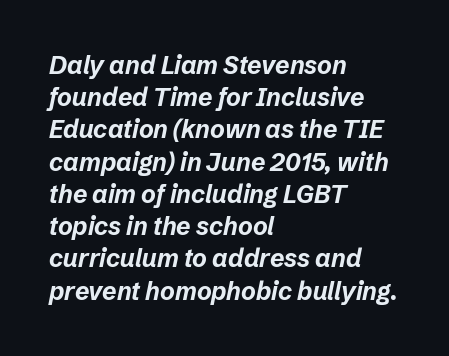
{"italic": "yes", "lean": "right", "slant_degrees": 12, "bold": "yes", "underline": "no", "align": "left", "line_spacing": "normal", "line_spacing_ratio": 1.29, "letter_spacing": "normal", "letter_spacing_em": 0.0, "glyph_px": 25}
